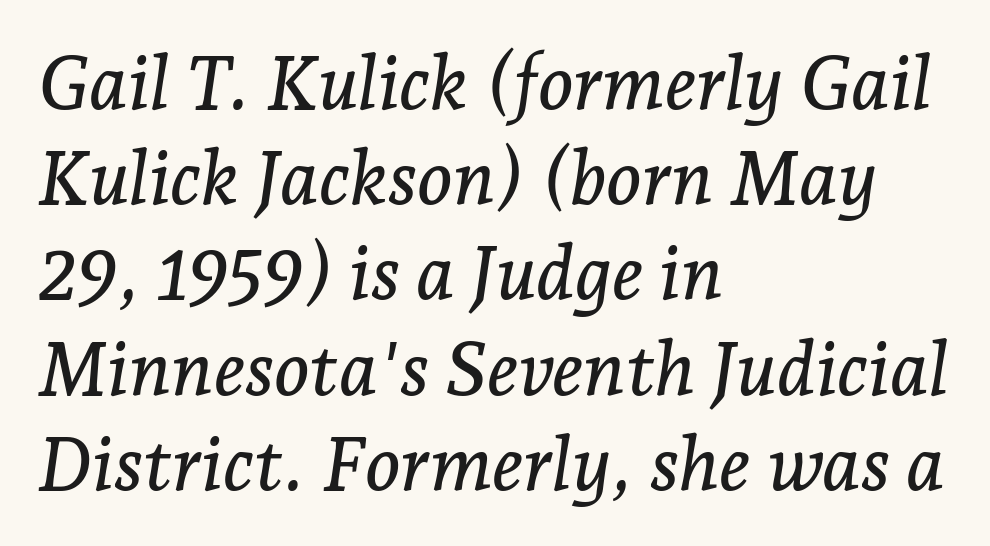
Unlike a clean sans, this face finishes its strokes with serifs. Is the letter spacing exaggerated? No — it looks like the ordinary default. The line-height multiplier appears to be the usual default. This sample has the flowing, uneven cadence of proportional lettering.
